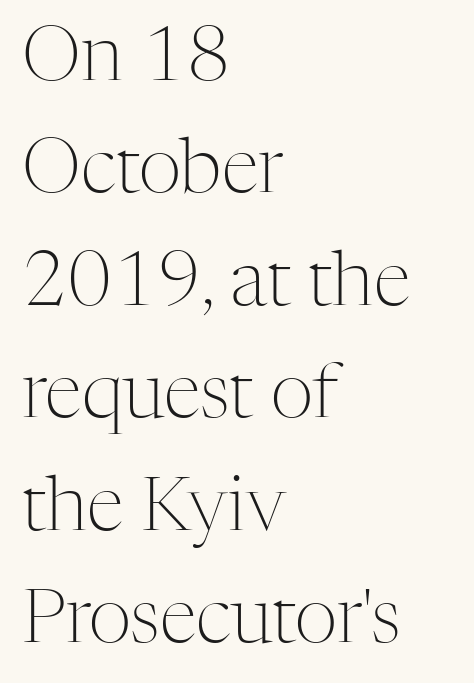
The image shows 75 px light serif type, upright; set left-aligned, normal line spacing (1.5x), normal letter spacing, not underlined; medium stroke contrast and a medium x-height.
